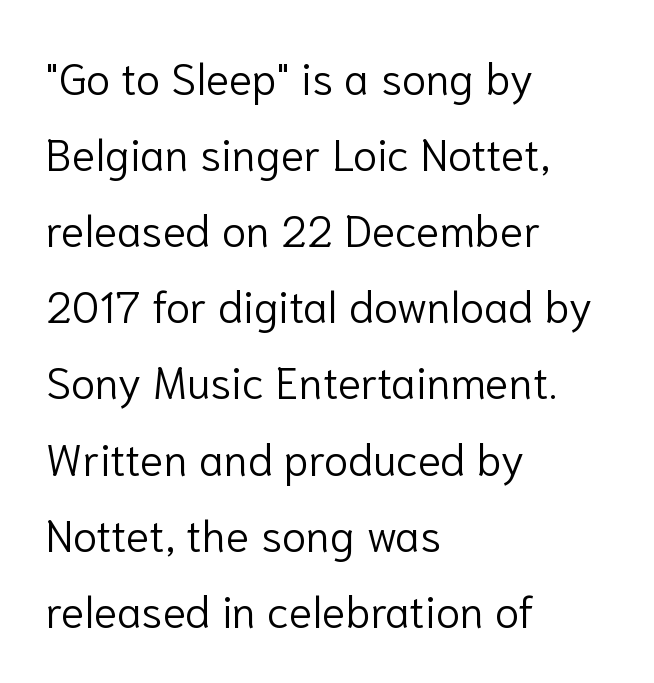
Looks like regular typesetting: each glyph gets only the width it needs. Posture: upright roman. No extra ink here — the face is not bold. Caption: multi-line text, flush left, ragged right. Serif or sans? Sans — the stroke terminals are bare.
